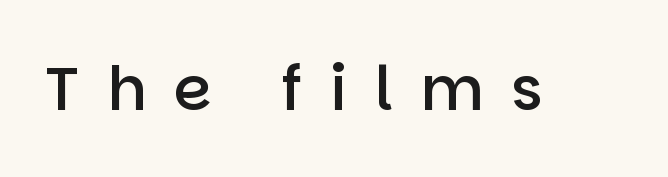
Q: Is the text bold? A: Semi-bold.
Q: Is the text italic (slanted)? A: No, it is upright.
Q: Is the typeface a serif or a sans-serif typeface? A: Sans-serif.
Q: Is the text underlined? A: No.
Q: Is the spacing between letters normal or unusually wide? A: Unusually wide.
Q: Width (condensed, normal, or wide)? A: Normal.
Q: Stroke contrast? A: Low.
Q: x-height? A: Large.
Q: Monospaced? A: No.
